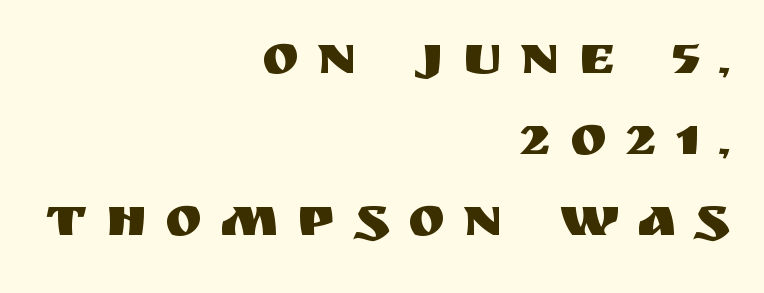
The passage shown is typed in a proportional face where columns would drift. These lines were composed using upright roman letters. Vertically, the passage feels balanced, rows spaced as you'd expect. Each letter's strokes conclude bluntly, with no projecting serifs. Compared with a flush-left layout, this one pins lines to the opposite, right side.
